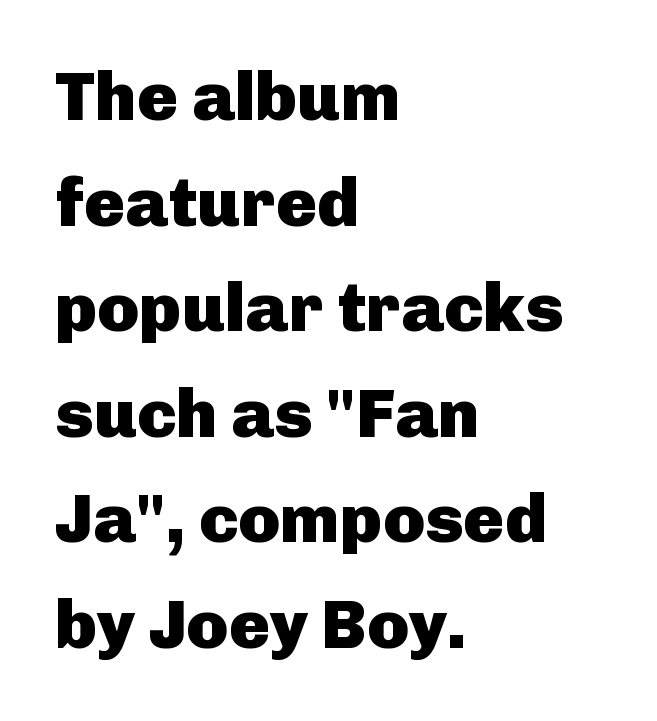
Horizontally, the lines are justified to the leading edge only. The face used here has the dense, thick strokes of a bold. Looks like regular typesetting: each glyph gets only the width it needs. A typesetter would label this face a sans. Between one letter and the next there's only the usual sliver of space.
